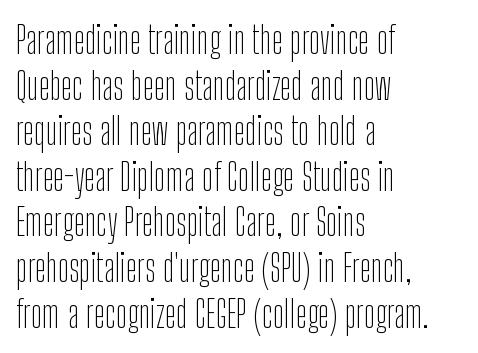
{"serif": "no", "italic": "no", "bold": "no", "weight": "thin", "width": "condensed", "stroke_contrast": "low", "x_height": "medium", "monospaced": "no", "underline": "no", "align": "left", "line_spacing_ratio": 1.2, "letter_spacing": "normal", "letter_spacing_em": 0.0, "glyph_px": 38}
